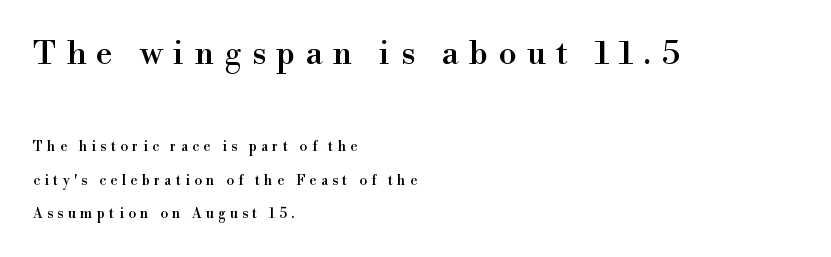
Q: Is the text italic (slanted)? A: No, it is upright.
Q: Is the typeface a serif or a sans-serif typeface? A: Serif.
Q: Is the text underlined? A: No.
Q: How is the paragraph aligned? A: Left-aligned.
Q: Is the spacing between letters normal or unusually wide? A: Unusually wide.
Q: Is the spacing between lines tight, normal or loose? A: Loose.
Q: Which block of text is set in a larger size, the first (top) or the second (bottom)? A: The first (top) one.
Q: Width (condensed, normal, or wide)? A: Normal.
Q: Stroke contrast? A: High.
Q: x-height? A: Small.
Q: Monospaced? A: No.
